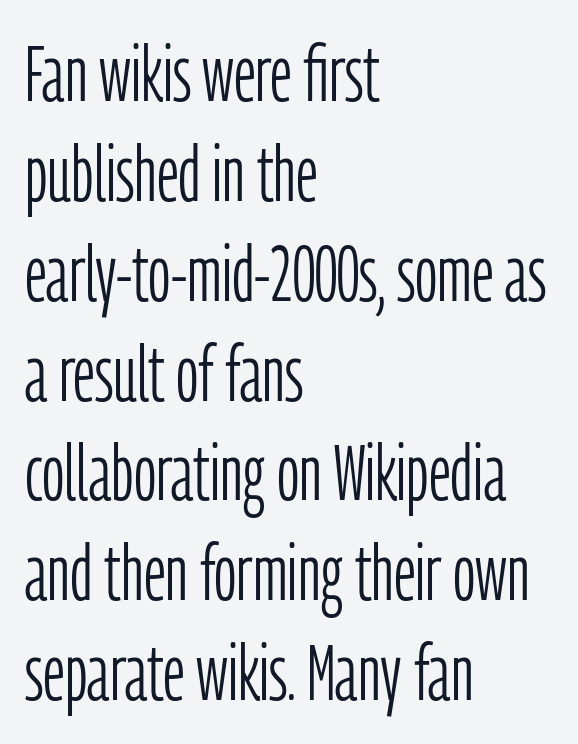
Q: Is the text bold? A: No.
Q: Is the text italic (slanted)? A: No, it is upright.
Q: Is the typeface a serif or a sans-serif typeface? A: Sans-serif.
Q: Is the text underlined? A: No.
Q: How is the paragraph aligned? A: Left-aligned.
Q: Is the spacing between letters normal or unusually wide? A: Normal.
Q: Is the spacing between lines tight, normal or loose? A: Normal.
Q: Width (condensed, normal, or wide)? A: Condensed.
Q: Stroke contrast? A: Low.
Q: x-height? A: Medium.
Q: Monospaced? A: No.
